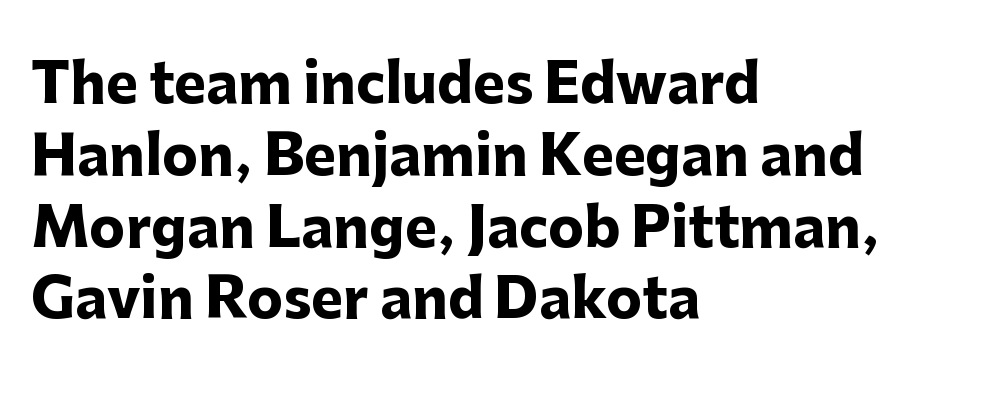
A bare baseline throughout the passage. Quick note: not italic, upright. Does the copy run flush right? No — it runs flush left. Each word holds together tightly as a unit, with standard inter-letter gaps. Regular leading.
